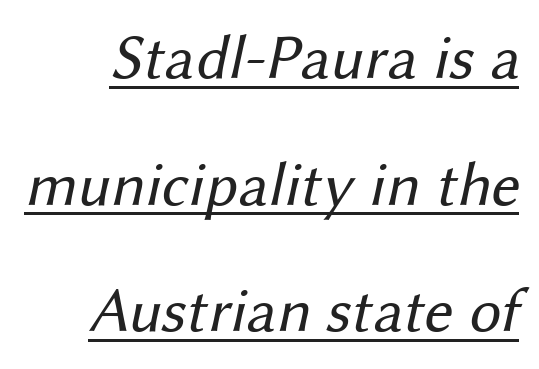
{"serif": "no", "bold": "no", "weight": "regular", "width": "normal", "stroke_contrast": "medium", "x_height": "medium", "monospaced": "no", "underline": "yes", "line_spacing": "loose", "line_spacing_ratio": 2.01, "letter_spacing": "normal", "letter_spacing_em": 0.0, "glyph_px": 63}
